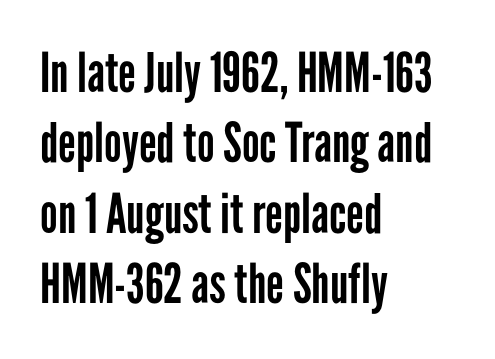
The letterforms sit shoulder to shoulder at normal distance. Vertical spacing — default. The baseline area is clear. These lines are rendered in a variable-pitch font. Ordinary non-slanted type is in use. Weight: regular or lighter.
